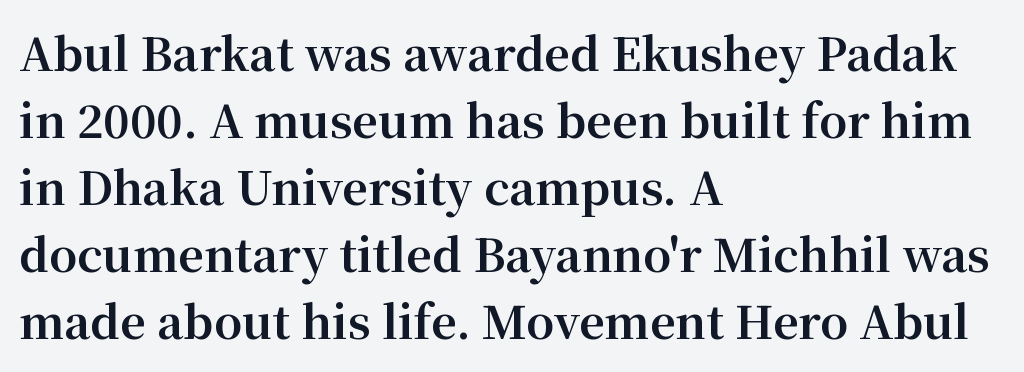
Q: Is the text bold? A: Yes.
Q: Is the text italic (slanted)? A: No, it is upright.
Q: Is the typeface a serif or a sans-serif typeface? A: Serif.
Q: Is the text underlined? A: No.
Q: How is the paragraph aligned? A: Left-aligned.
Q: Is the spacing between letters normal or unusually wide? A: Normal.
Q: Is the spacing between lines tight, normal or loose? A: Normal.
Q: Width (condensed, normal, or wide)? A: Normal.
Q: Stroke contrast? A: Medium.
Q: x-height? A: Medium.
Q: Monospaced? A: No.
